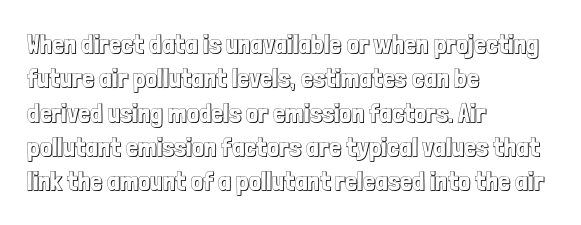
Q: Is the text italic (slanted)? A: No, it is upright.
Q: Is the text underlined? A: No.
Q: How is the paragraph aligned? A: Left-aligned.
Q: Is the spacing between letters normal or unusually wide? A: Normal.
Q: Is the spacing between lines tight, normal or loose? A: Normal.
